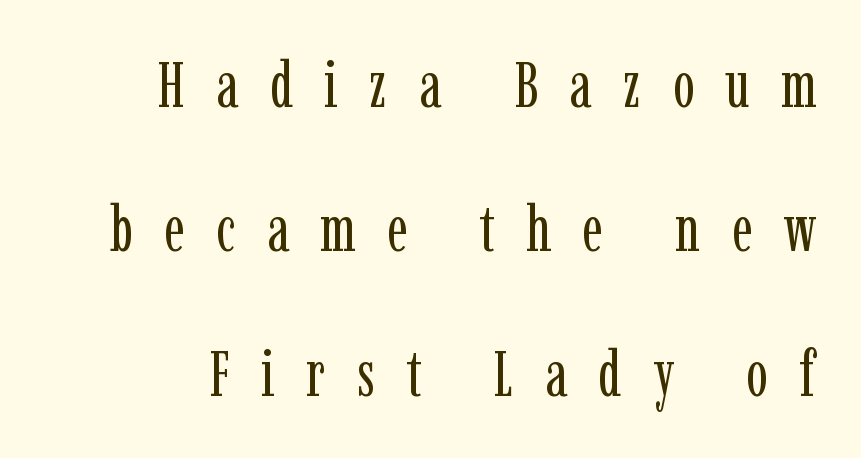
Q: Is the text bold? A: No.
Q: Is the text italic (slanted)? A: No, it is upright.
Q: Is the typeface a serif or a sans-serif typeface? A: Serif.
Q: Is the text underlined? A: No.
Q: Is the spacing between letters normal or unusually wide? A: Unusually wide.
Q: Is the spacing between lines tight, normal or loose? A: Loose.
Q: Width (condensed, normal, or wide)? A: Condensed.
Q: Stroke contrast? A: Low.
Q: x-height? A: Medium.
Q: Monospaced? A: No.
